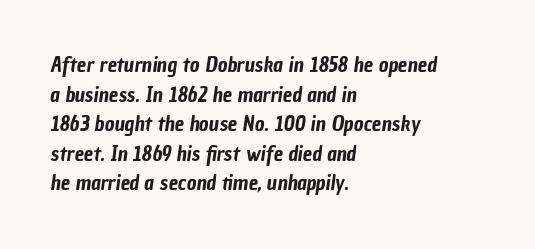
{"underline": "no", "align": "left", "line_spacing": "normal", "line_spacing_ratio": 1.41, "letter_spacing": "normal", "letter_spacing_em": 0.0, "glyph_px": 21}
